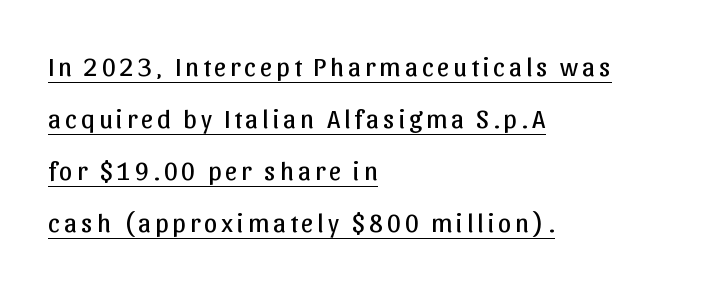
{"italic": "no", "bold": "no", "underline": "yes", "align": "left", "line_spacing": "loose", "line_spacing_ratio": 1.93, "glyph_px": 27}
